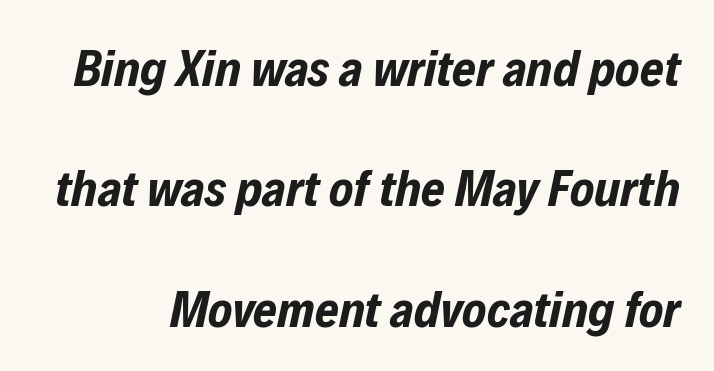
{"italic": "yes", "lean": "right", "slant_degrees": 12, "bold": "yes", "weight": "bold", "width": "condensed", "stroke_contrast": "low", "x_height": "medium", "monospaced": "no", "underline": "no", "line_spacing": "loose", "line_spacing_ratio": 2.36, "letter_spacing": "normal", "letter_spacing_em": 0.0, "glyph_px": 51}
